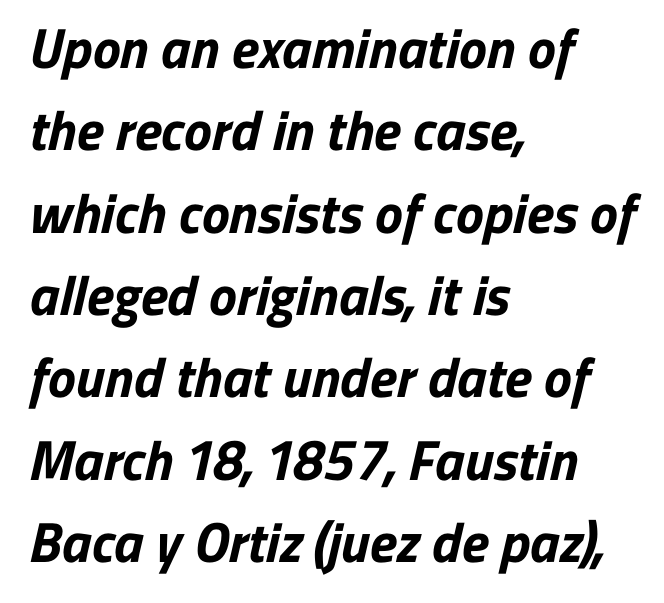
Q: Is the text bold? A: Yes.
Q: Is the typeface a serif or a sans-serif typeface? A: Sans-serif.
Q: Is the text underlined? A: No.
Q: How is the paragraph aligned? A: Left-aligned.
Q: Is the spacing between letters normal or unusually wide? A: Normal.
Q: Is the spacing between lines tight, normal or loose? A: Normal.
Q: Width (condensed, normal, or wide)? A: Normal.
Q: Stroke contrast? A: Low.
Q: x-height? A: Medium.
Q: Monospaced? A: No.
